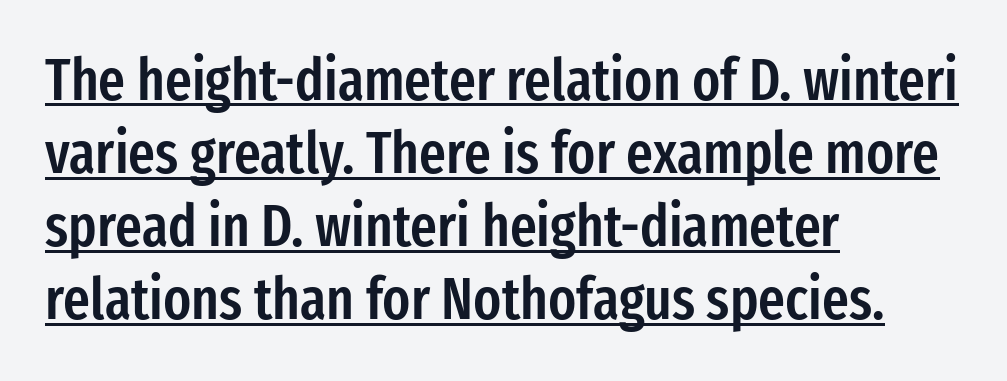
Stroke thickness is moderately raised; the sample reads as semibold. The face used here is proportionally spaced, like ordinary book or web type. Does the copy run flush right? No — it runs flush left. Stroke terminals: plain, sans-serif. Each word holds together tightly as a unit, with standard inter-letter gaps. In terms of leading, this rendering sits right in the middle.
